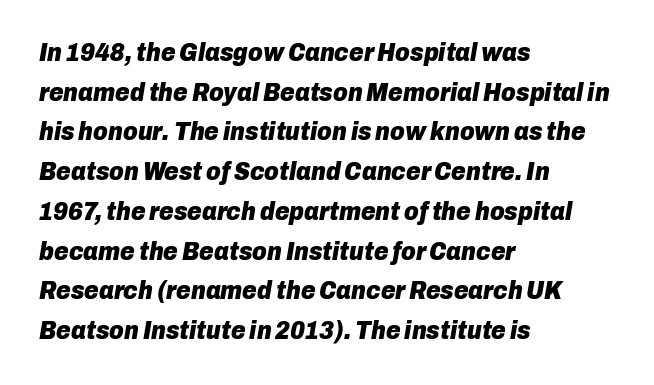
The image shows 25 px bold type, italic (leaning right); set left-aligned, normal line spacing (1.59x), normal letter spacing, not underlined.
